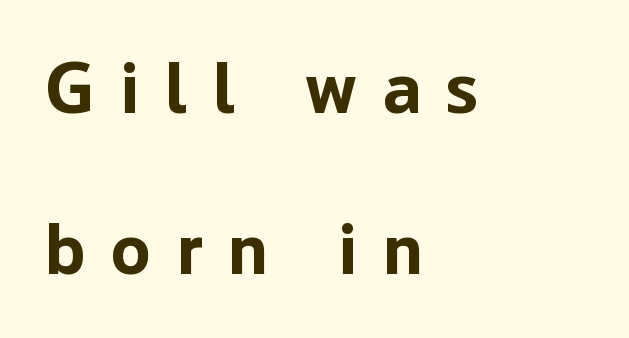
The rendering anchors every line to the left-hand side. The specimen omits any rule beneath the text block's lines. Characters follow at a spacing far wider than the type designer built in. Whoever set this chose breathing room over compactness in the vertical rhythm.
